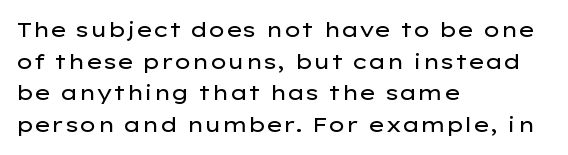
The image shows 21 px text type, upright; set left-aligned, normal line spacing (1.51x), normal letter spacing, not underlined.
